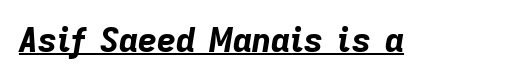
The image shows 33 px bold type, italic (leaning right); set normal letter spacing, underlined; low stroke contrast and a medium x-height.
